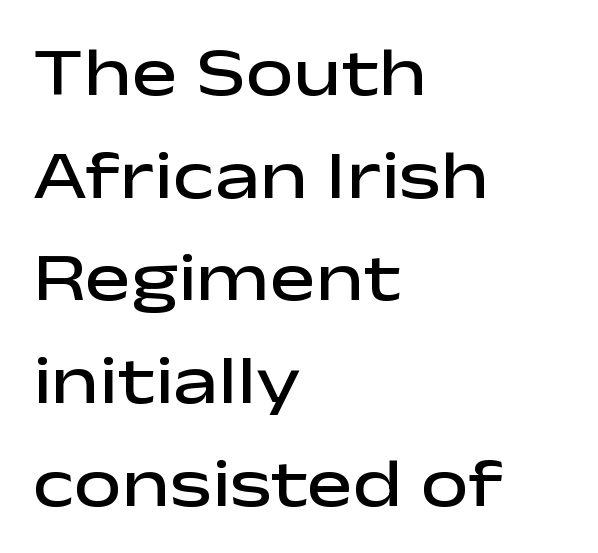
{"serif": "no", "italic": "no", "bold": "semi", "weight": "semibold", "width": "wide", "stroke_contrast": "low", "x_height": "medium", "monospaced": "no", "underline": "no", "align": "left", "line_spacing": "normal", "line_spacing_ratio": 1.51, "letter_spacing": "normal", "letter_spacing_em": 0.0, "glyph_px": 68}
